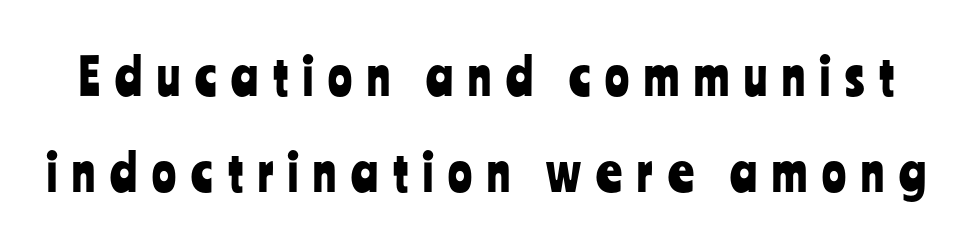
The image shows 50 px condensed sans-serif type, upright; set loose line spacing (1.92x), unusually wide letter spacing (+0.3 em), not underlined; low stroke contrast and a medium x-height.
